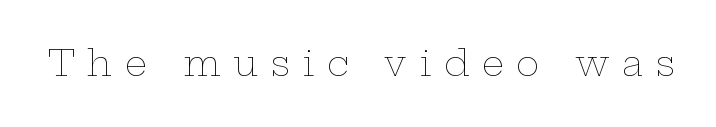
You could not count columns in this text — the font is proportionally spaced. Plain, unruled lines of type. A quiet, ordinary-to-light weight characterises the typeface. Italic? Not at all — the glyphs are vertical. Observe the wide spacing: letters keep a clear distance from each other.
